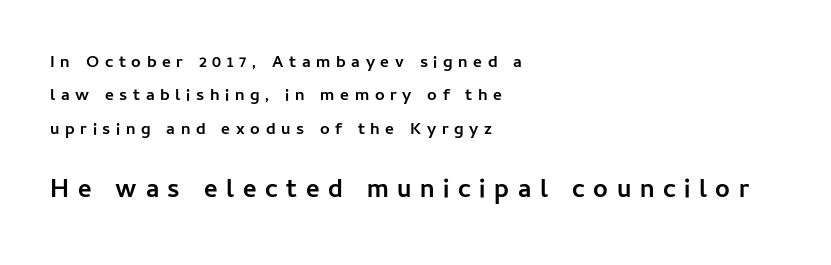
This is heavy type, rendered in bold. In CSS terms this would be text-align: left. Visually, the bottom section dominates because its glyphs are scaled up. Tracking value appears strongly positive — letters spread wide. The lettering stays uniformly vertical, giving the passage a roman look.
